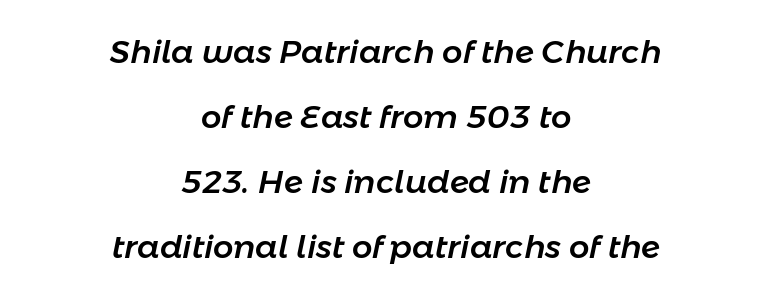
{"italic": "yes", "lean": "right", "slant_degrees": 11, "width": "normal", "stroke_contrast": "low", "x_height": "medium", "monospaced": "no", "underline": "no", "align": "center", "line_spacing": "loose", "line_spacing_ratio": 2.03, "letter_spacing": "normal", "letter_spacing_em": 0.0, "glyph_px": 32}
